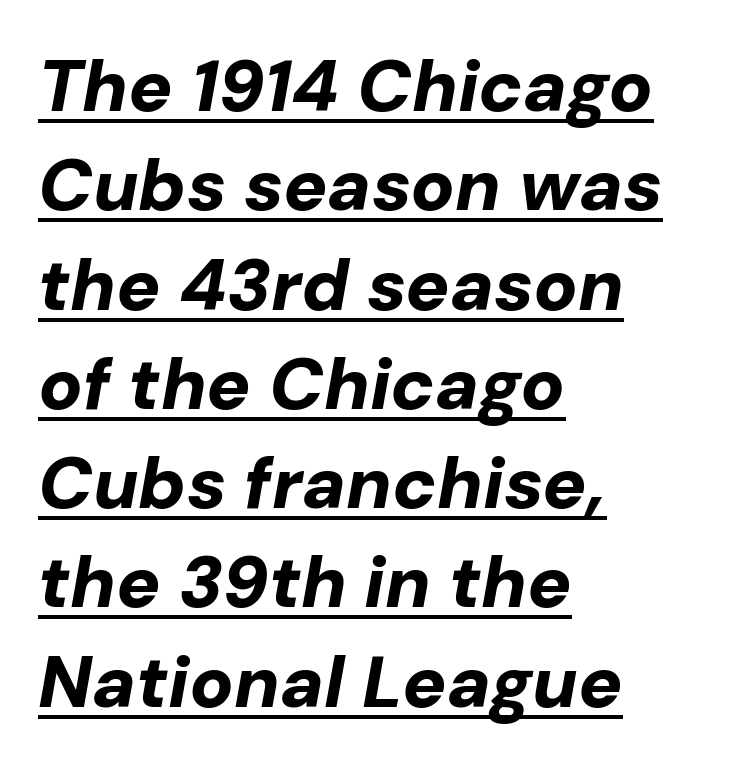
Q: Is the text bold? A: Yes.
Q: Is the text italic (slanted)? A: Yes, it leans right by about 10 degrees.
Q: Is the text underlined? A: Yes.
Q: How is the paragraph aligned? A: Left-aligned.
Q: Is the spacing between letters normal or unusually wide? A: Normal.
Q: Is the spacing between lines tight, normal or loose? A: Normal.
Q: Width (condensed, normal, or wide)? A: Normal.
Q: Stroke contrast? A: Low.
Q: x-height? A: Medium.
Q: Monospaced? A: No.
